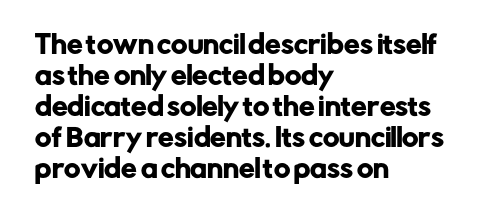
{"italic": "no", "underline": "no", "align": "left", "line_spacing_ratio": 1.24, "letter_spacing": "normal", "letter_spacing_em": 0.0, "glyph_px": 25}
